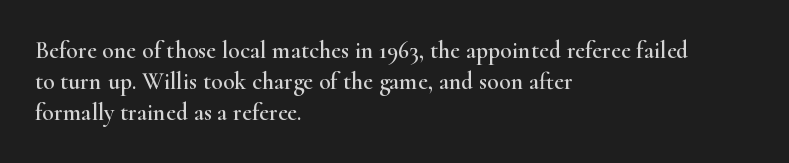
Does the copy run flush right? No — it runs flush left. The font's upright variant was chosen for this text. Descender tails drop into unmarked territory. Reading down the column, the eye jumps a familiar distance to each next line.
